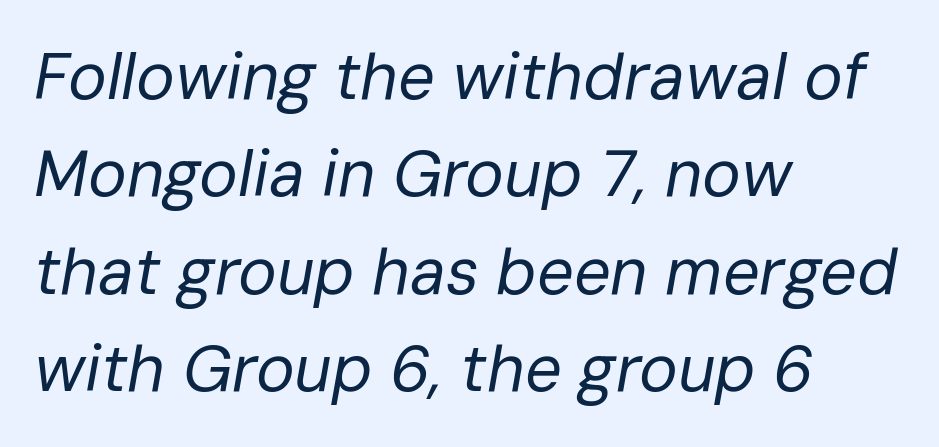
Q: Is the text bold? A: No.
Q: Is the text italic (slanted)? A: Yes, it leans right by about 10 degrees.
Q: Is the text underlined? A: No.
Q: How is the paragraph aligned? A: Left-aligned.
Q: Is the spacing between letters normal or unusually wide? A: Normal.
Q: Is the spacing between lines tight, normal or loose? A: Normal.
Q: Width (condensed, normal, or wide)? A: Normal.
Q: Stroke contrast? A: Low.
Q: x-height? A: Medium.
Q: Monospaced? A: No.
